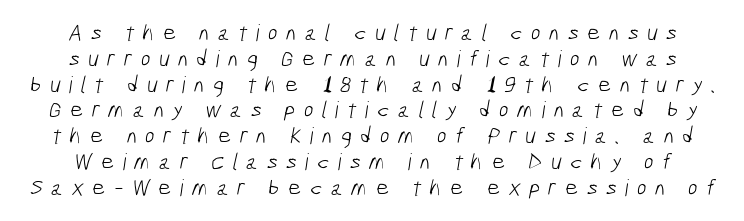
The area under the type is left untouched. Very little white space separates one row of letters from the next. Is the type heavy? It reads as light-to-regular instead. The horizontal fit of the characters is loose and conspicuously gappy.
